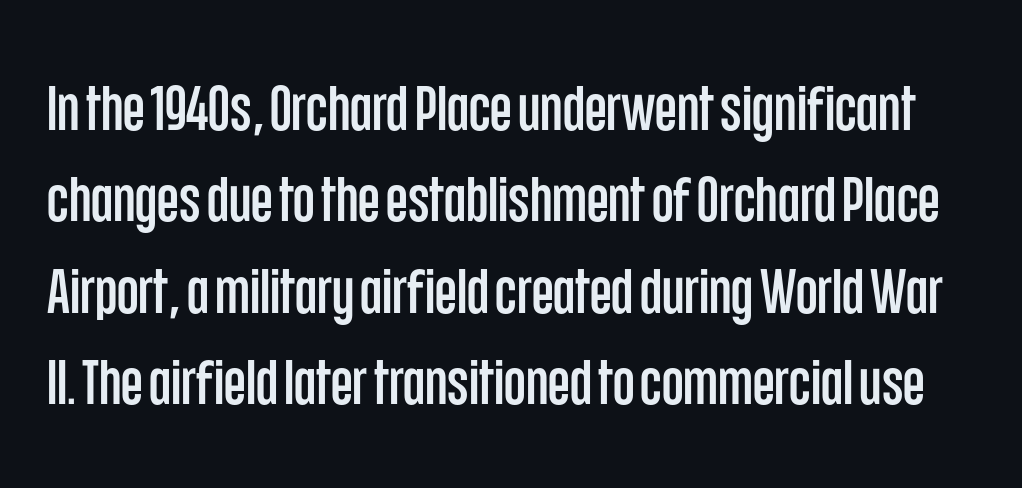
Q: Is the text italic (slanted)? A: No, it is upright.
Q: Is the typeface a serif or a sans-serif typeface? A: Sans-serif.
Q: Is the text underlined? A: No.
Q: Is the spacing between letters normal or unusually wide? A: Normal.
Q: Is the spacing between lines tight, normal or loose? A: Normal.
Q: Width (condensed, normal, or wide)? A: Condensed.
Q: Stroke contrast? A: Low.
Q: x-height? A: Large.
Q: Monospaced? A: No.
